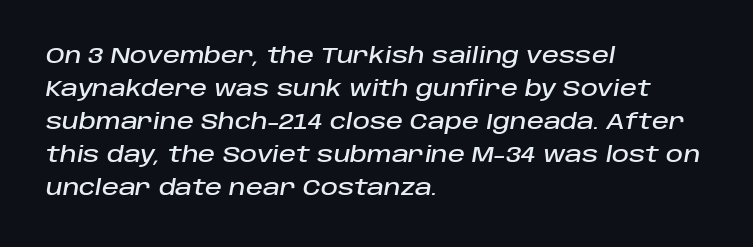
The paragraph shown leans on its left margin. The letters are slanted; this is an italic face. The line texture is even and compact thanks to regular tracking. Rule under the text: the space is simply empty. Vertical spacing — default.
